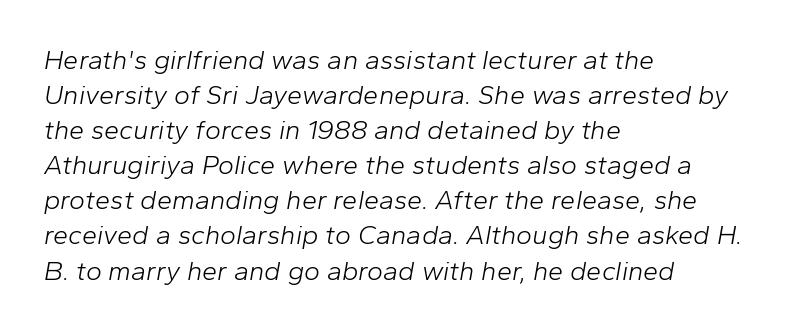
Q: Is the text bold? A: No.
Q: Is the text italic (slanted)? A: Yes, it leans right by about 10 degrees.
Q: Is the text underlined? A: No.
Q: How is the paragraph aligned? A: Left-aligned.
Q: Is the spacing between letters normal or unusually wide? A: Normal.
Q: Is the spacing between lines tight, normal or loose? A: Normal.
